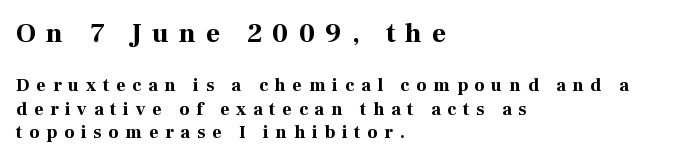
The image shows 27 px bold type, upright; set left-aligned, normal line spacing (1.31x), unusually wide letter spacing (+0.38 em), not underlined; the first (top) block is 1.5x larger.
